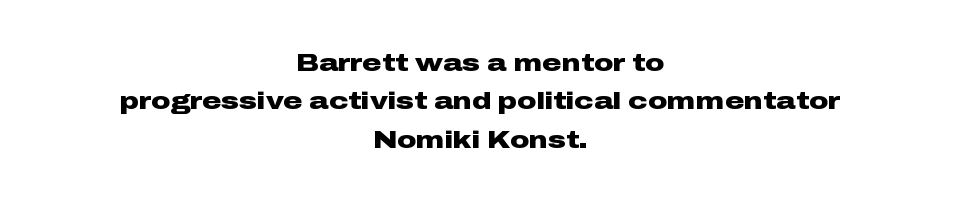
The image shows 24 px bold type, upright; set centered, normal line spacing (1.6x), normal letter spacing, not underlined.
